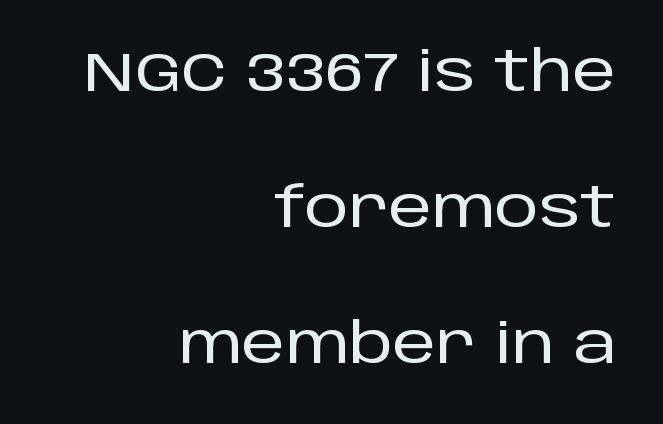
The image shows 55 px sans-serif type, upright; set right-aligned, loose line spacing (2.47x), normal letter spacing, not underlined; low stroke contrast and a large x-height.
